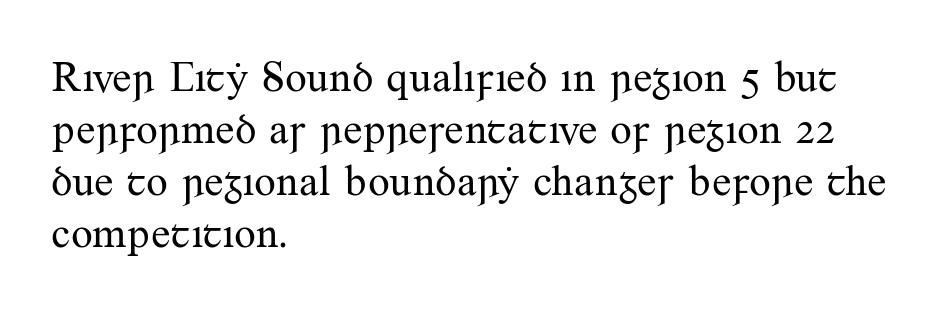
Q: Is the text bold? A: No.
Q: Is the text italic (slanted)? A: No, it is upright.
Q: Is the typeface a serif or a sans-serif typeface? A: Serif.
Q: Is the text underlined? A: No.
Q: How is the paragraph aligned? A: Left-aligned.
Q: Is the spacing between letters normal or unusually wide? A: Normal.
Q: Width (condensed, normal, or wide)? A: Normal.
Q: Stroke contrast? A: Medium.
Q: x-height? A: Small.
Q: Monospaced? A: No.
